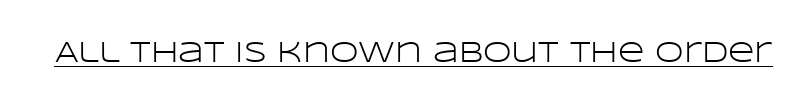
Q: Is the text bold? A: No.
Q: Is the text italic (slanted)? A: No, it is upright.
Q: Is the typeface a serif or a sans-serif typeface? A: Sans-serif.
Q: Is the text underlined? A: Yes.
Q: Is the spacing between letters normal or unusually wide? A: Normal.
Q: Width (condensed, normal, or wide)? A: Wide.
Q: Stroke contrast? A: Low.
Q: x-height? A: Large.
Q: Monospaced? A: No.
